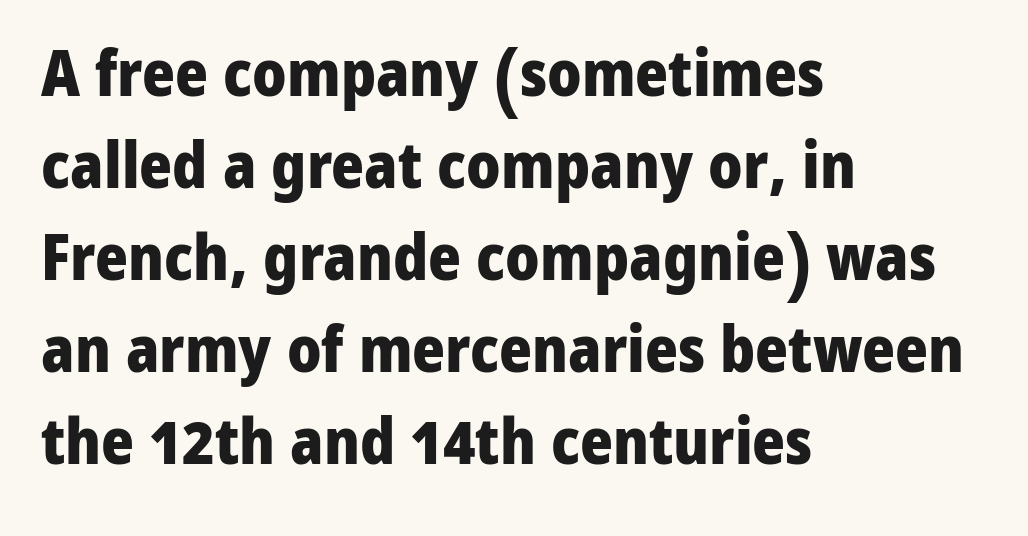
{"serif": "no", "italic": "no", "bold": "yes", "weight": "heavy", "width": "normal", "stroke_contrast": "low", "x_height": "medium", "monospaced": "no", "underline": "no", "align": "left", "line_spacing": "normal", "line_spacing_ratio": 1.46, "letter_spacing": "normal", "letter_spacing_em": 0.0, "glyph_px": 63}
